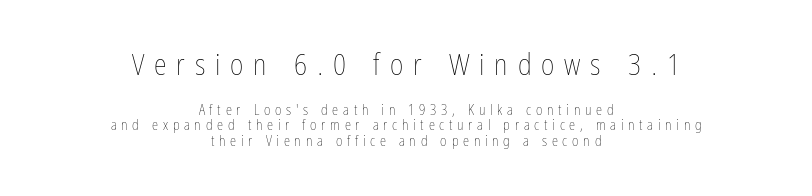
Q: Is the text bold? A: No.
Q: Is the text italic (slanted)? A: No, it is upright.
Q: Is the text underlined? A: No.
Q: How is the paragraph aligned? A: Centered.
Q: Is the spacing between letters normal or unusually wide? A: Unusually wide.
Q: Is the spacing between lines tight, normal or loose? A: Tight.
Q: Which block of text is set in a larger size, the first (top) or the second (bottom)? A: The first (top) one.
Q: Width (condensed, normal, or wide)? A: Condensed.
Q: Stroke contrast? A: Low.
Q: x-height? A: Medium.
Q: Monospaced? A: No.
